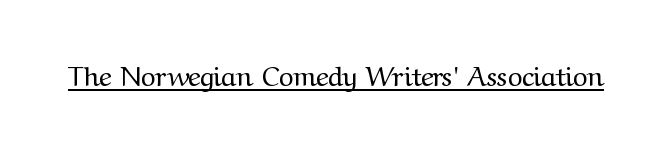
{"serif": "yes", "italic": "no", "bold": "no", "weight": "regular", "width": "normal", "stroke_contrast": "medium", "x_height": "medium", "monospaced": "no", "underline": "yes", "letter_spacing": "normal", "letter_spacing_em": 0.0, "glyph_px": 28}
